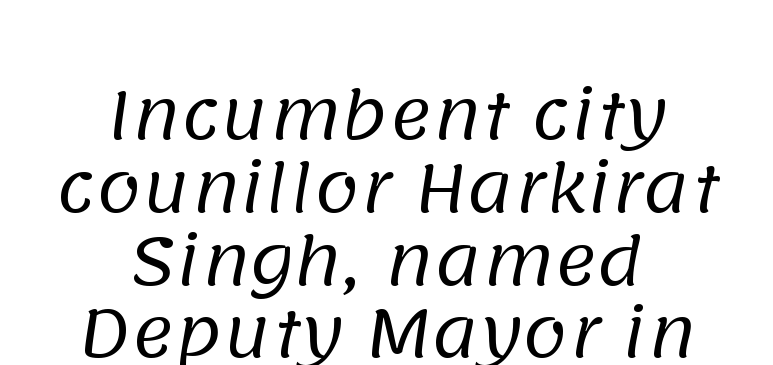
Q: Is the text bold? A: No.
Q: Is the typeface a serif or a sans-serif typeface? A: Sans-serif.
Q: Is the text underlined? A: No.
Q: How is the paragraph aligned? A: Centered.
Q: Is the spacing between letters normal or unusually wide? A: Normal.
Q: Is the spacing between lines tight, normal or loose? A: Tight.
Q: Width (condensed, normal, or wide)? A: Normal.
Q: Stroke contrast? A: Low.
Q: x-height? A: Large.
Q: Monospaced? A: No.
